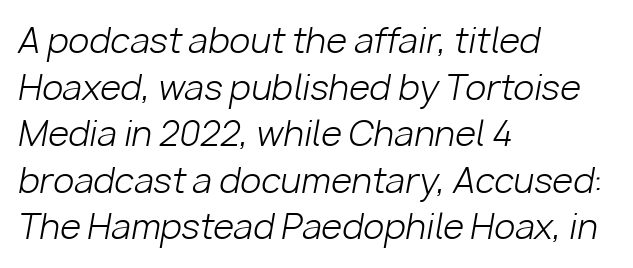
The image shows 34 px light type, italic (leaning right); set left-aligned, normal line spacing (1.37x), normal letter spacing, not underlined; low stroke contrast and a medium x-height.
